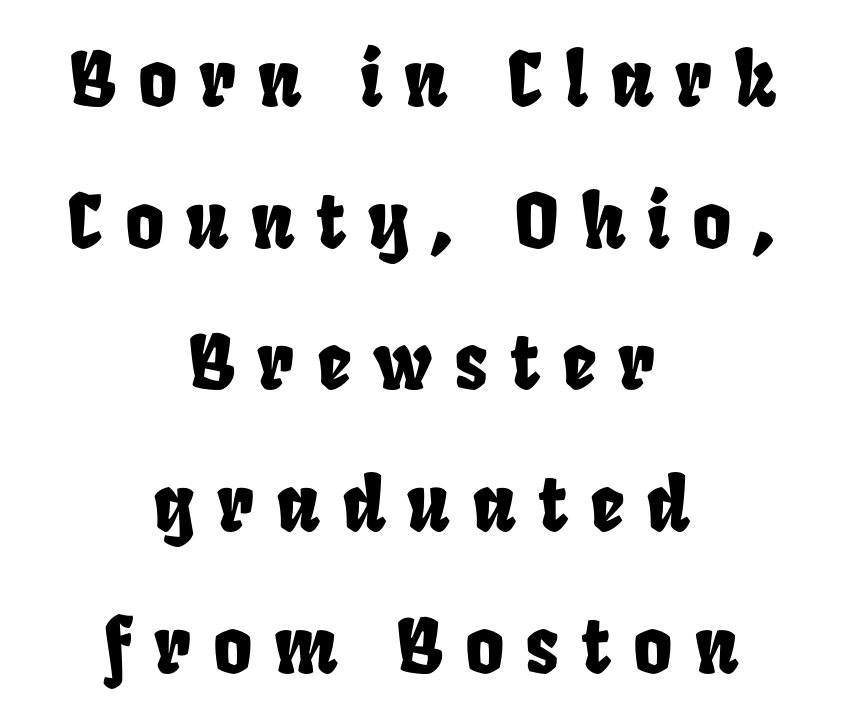
A bare baseline throughout the passage. Visually the block forms a symmetrical silhouette, jagged on both flanks. The rendering uses natural spacing where letterforms have individual widths. You could only call the tracking loose — the letters float apart.
